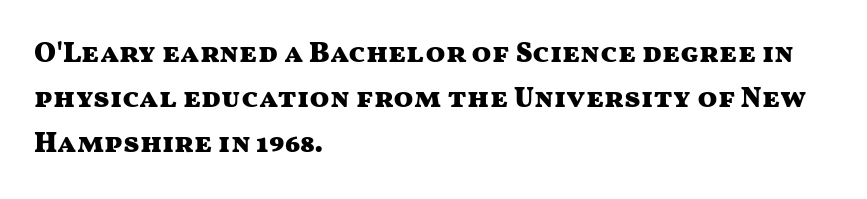
The image shows 29 px heavy, wide sans-serif type, upright; set left-aligned, normal line spacing (1.55x), normal letter spacing, not underlined; medium stroke contrast and a medium x-height.
